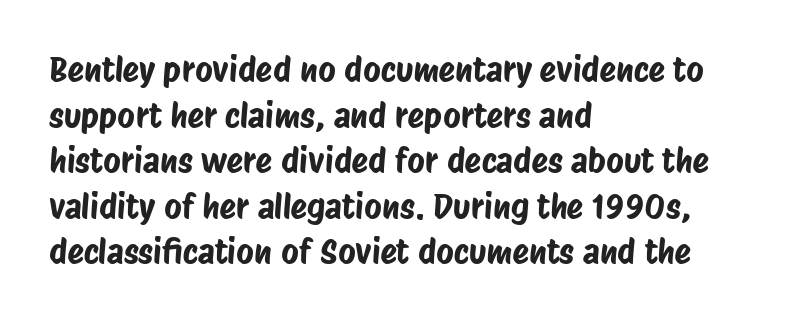
Q: Is the typeface a serif or a sans-serif typeface? A: Sans-serif.
Q: Is the text underlined? A: No.
Q: How is the paragraph aligned? A: Left-aligned.
Q: Is the spacing between letters normal or unusually wide? A: Normal.
Q: Is the spacing between lines tight, normal or loose? A: Normal.
Q: Width (condensed, normal, or wide)? A: Condensed.
Q: Stroke contrast? A: Low.
Q: x-height? A: Large.
Q: Monospaced? A: No.
